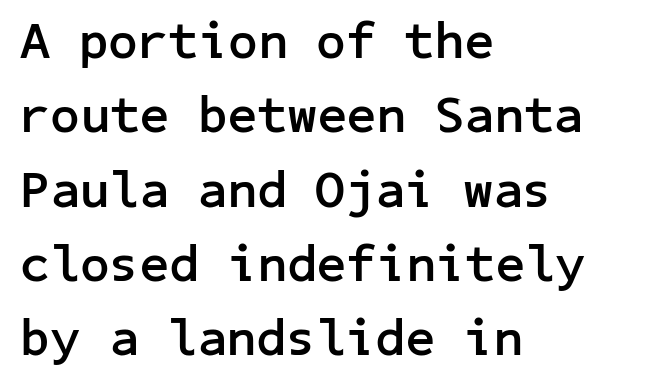
{"serif": "no", "italic": "no", "bold": "yes", "weight": "semibold", "width": "normal", "stroke_contrast": "low", "x_height": "medium", "underline": "no", "align": "left", "line_spacing": "normal", "line_spacing_ratio": 1.43, "letter_spacing": "normal", "letter_spacing_em": 0.0, "glyph_px": 52}
